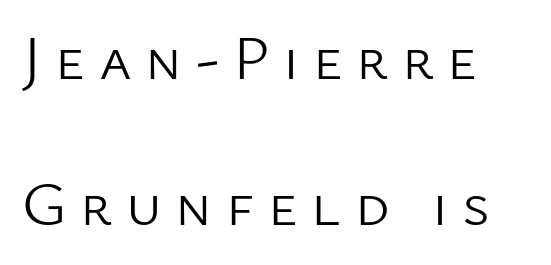
Q: Is the text bold? A: No.
Q: Is the text italic (slanted)? A: No, it is upright.
Q: Is the typeface a serif or a sans-serif typeface? A: Sans-serif.
Q: Is the text underlined? A: No.
Q: How is the paragraph aligned? A: Left-aligned.
Q: Is the spacing between letters normal or unusually wide? A: Unusually wide.
Q: Is the spacing between lines tight, normal or loose? A: Loose.
Q: Width (condensed, normal, or wide)? A: Normal.
Q: Stroke contrast? A: Low.
Q: x-height? A: Medium.
Q: Monospaced? A: No.
